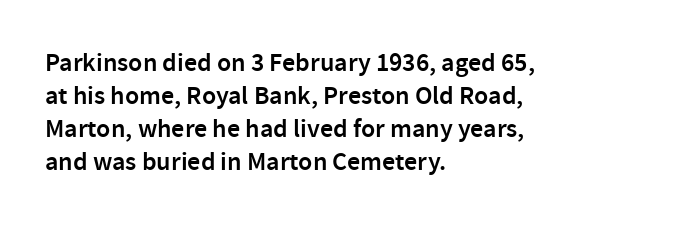
The space beneath each line is pristine and unruled. Notice how the stems are strictly vertical — no italics here. Weight: semibold (demi). Is the letter spacing exaggerated? No — it looks like the ordinary default. The line-height multiplier appears to be the usual default. Short and long lines alike share a common starting point at left.
